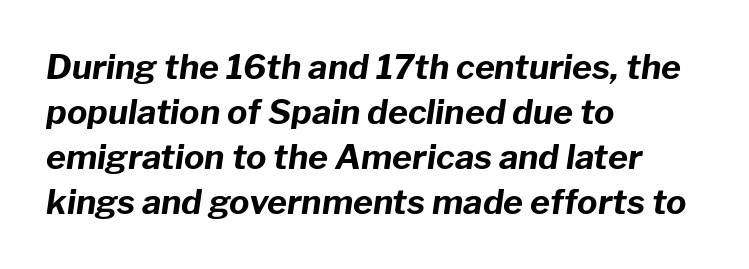
{"italic": "yes", "lean": "right", "slant_degrees": 8, "bold": "yes", "weight": "bold", "width": "normal", "stroke_contrast": "low", "x_height": "medium", "monospaced": "no", "underline": "no", "align": "left", "line_spacing": "normal", "line_spacing_ratio": 1.32, "letter_spacing": "normal", "letter_spacing_em": 0.0, "glyph_px": 34}
